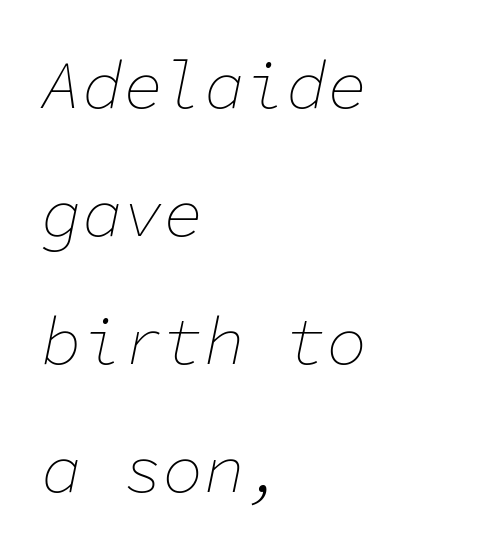
Q: Is the text bold? A: No.
Q: Is the text italic (slanted)? A: Yes, it leans right by about 11 degrees.
Q: Is the text underlined? A: No.
Q: How is the paragraph aligned? A: Left-aligned.
Q: Is the spacing between letters normal or unusually wide? A: Normal.
Q: Width (condensed, normal, or wide)? A: Normal.
Q: Stroke contrast? A: Low.
Q: x-height? A: Medium.
Q: Monospaced? A: Yes.
